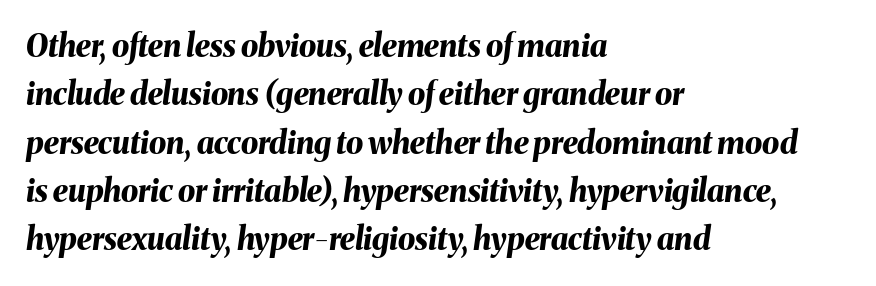
The image shows 31 px bold type, italic (leaning right); set left-aligned, normal line spacing (1.56x), normal letter spacing, not underlined; medium stroke contrast and a medium x-height.
